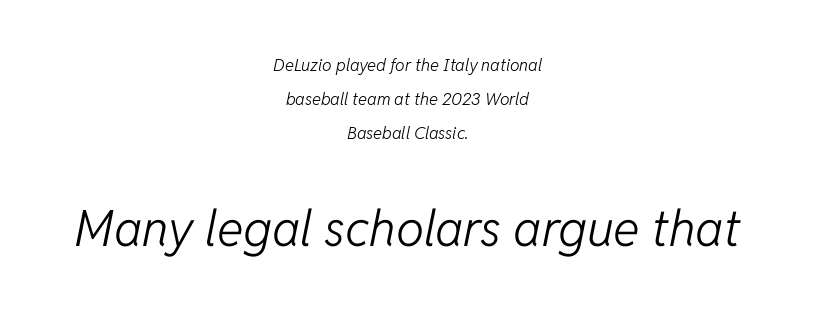
Underline: absent. The rendering keeps characters at their native spacing. Horizontally, the lines are justified to the midpoint only. Caption: face not bold, strokes unweighted. Notice how the stems are inclined rather than vertical — that's the hallmark of italics.
